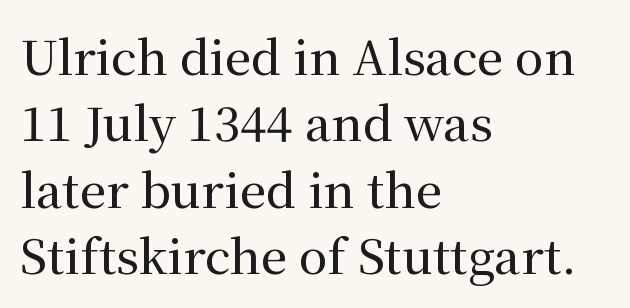
The line texture is even and compact thanks to regular tracking. The rendering uses natural spacing where letterforms have individual widths. This sample keeps an unexceptional amount of space between lines. Line starts are locked; line ends wander. Does the type have serifs? Yes, each stem ends in a small foot. A roman cut, with each character standing at attention.
